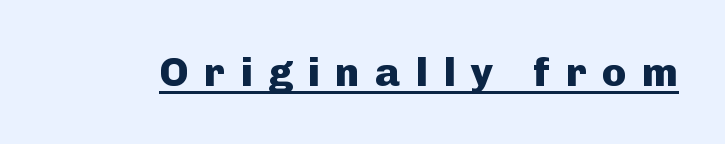
Each glyph is drawn with heavy, bold strokes. This sample uses a sans-serif face. Check the space under the baseline: a stroke is drawn there. The rendering inserts visible extra space after every character. Each letter keeps its own natural width here, so spacing adapts to shape. These lines were composed using upright roman letters.
